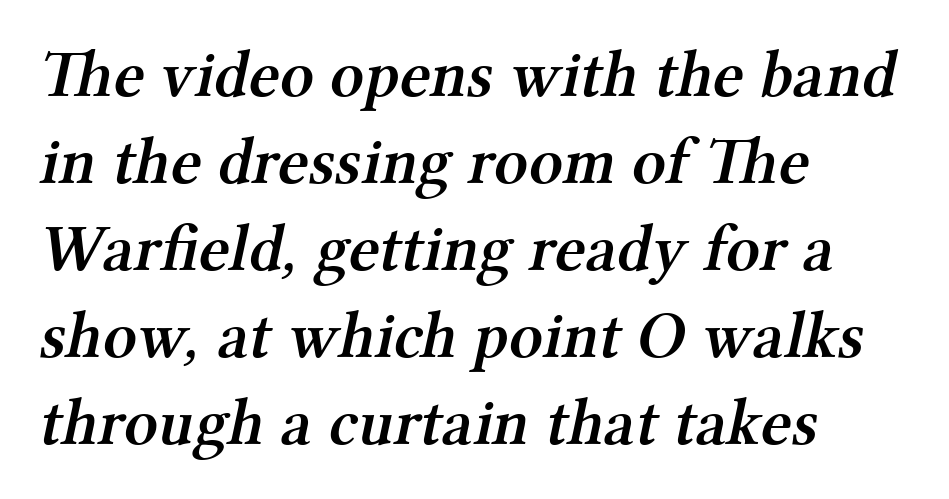
The image shows 66 px semibold serif type; set left-aligned, normal line spacing (1.32x), normal letter spacing, not underlined; medium stroke contrast and a medium x-height.
